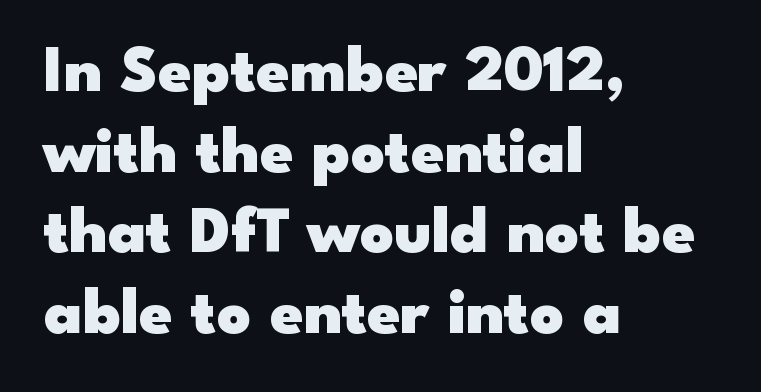
The passage shown is typed in a proportional face where columns would drift. Strong, thick strokes mark this as bold type. Unlike italic type, these characters show no tilt at all. Underline: absent. Examine the stroke ends and you'll find no serifs.
